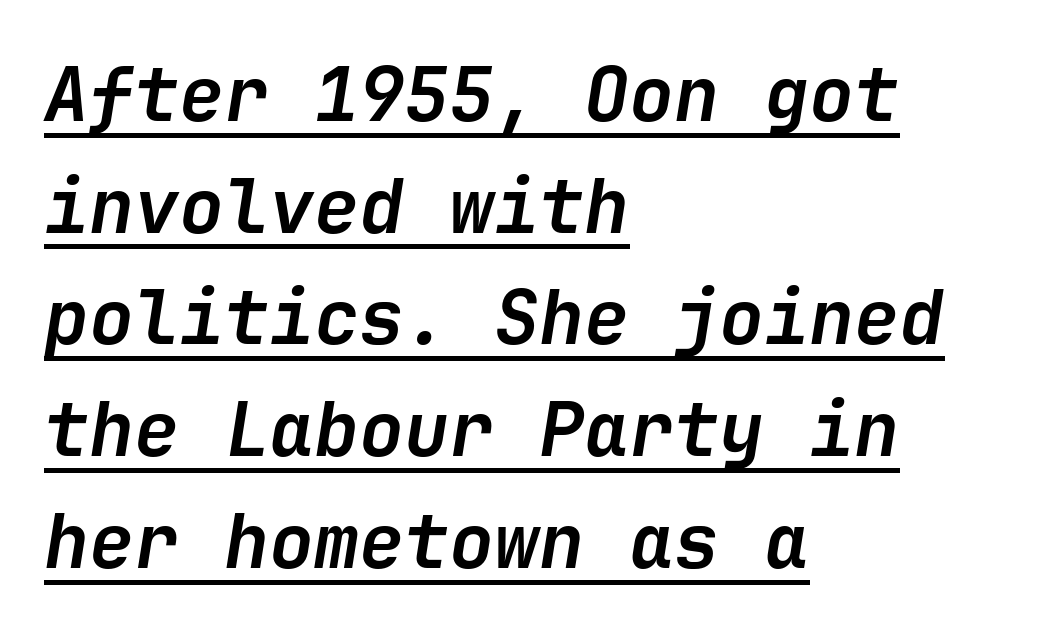
The image shows 75 px semibold type, italic (leaning right); set left-aligned, normal line spacing (1.49x), normal letter spacing, underlined; low stroke contrast and a medium x-height.
